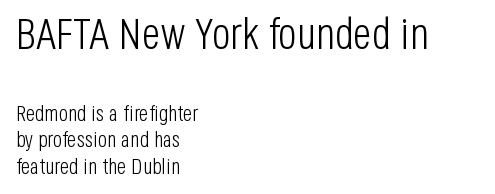
{"serif": "no", "italic": "no", "bold": "no", "weight": "light", "width": "condensed", "stroke_contrast": "low", "x_height": "large", "monospaced": "no", "underline": "no", "align": "left", "line_spacing_ratio": 1.2, "letter_spacing": "normal", "letter_spacing_em": 0.0, "larger_block": "first", "size_ratio": 2.0, "glyph_px": 44}
